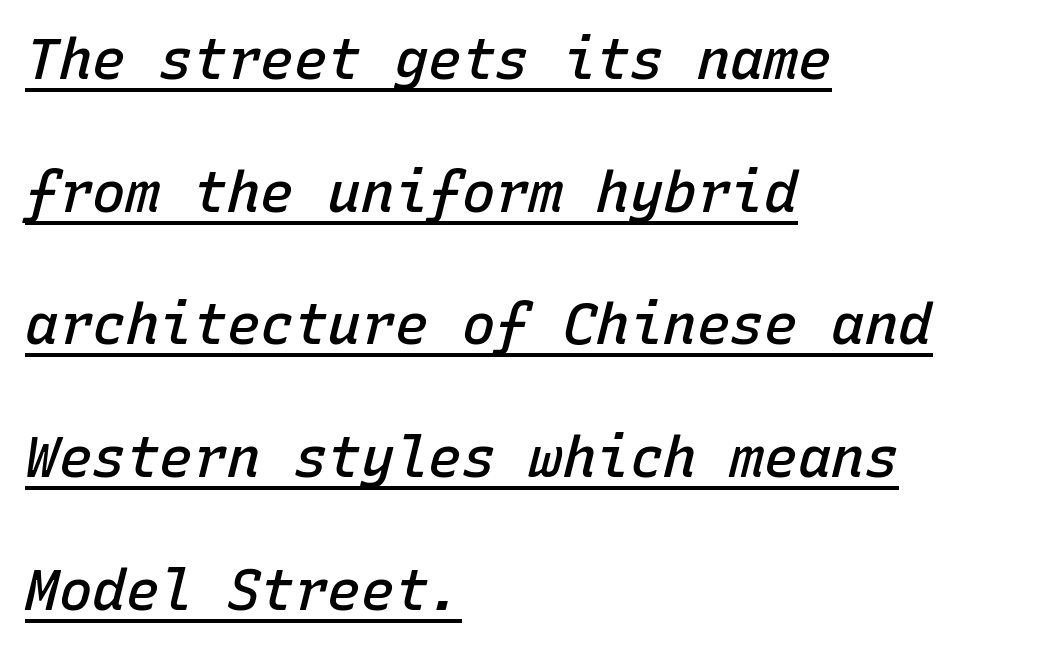
Does extra space separate the letters? No, they use regular spacing. The letters march in equal steps, a hallmark of fixed-pitch type. Horizontally, the lines are justified to the leading edge only. Rendered with sloped, italic letterforms.
